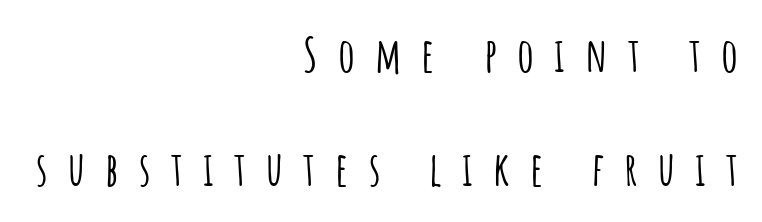
{"serif": "no", "italic": "no", "width": "condensed", "stroke_contrast": "low", "x_height": "large", "monospaced": "no", "underline": "no", "align": "right", "line_spacing": "loose", "line_spacing_ratio": 2.42, "letter_spacing": "wide", "letter_spacing_em": 0.43, "glyph_px": 47}
